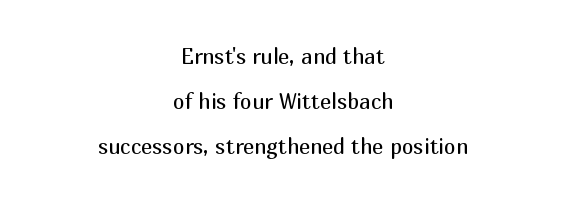
The image shows 21 px text type, upright; set centered, loose line spacing (2.14x), normal letter spacing, not underlined.
